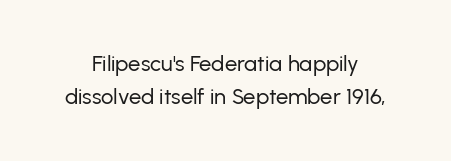
Q: Is the text bold? A: No.
Q: Is the text italic (slanted)? A: No, it is upright.
Q: Is the text underlined? A: No.
Q: Is the spacing between letters normal or unusually wide? A: Normal.
Q: Is the spacing between lines tight, normal or loose? A: Normal.
